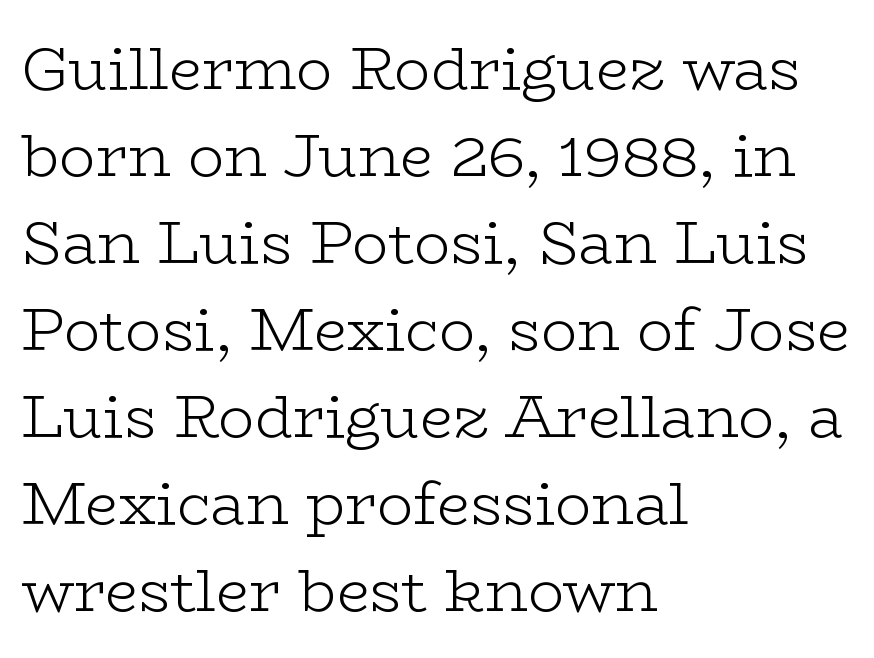
Q: Is the text bold? A: No.
Q: Is the text italic (slanted)? A: No, it is upright.
Q: Is the typeface a serif or a sans-serif typeface? A: Serif.
Q: Is the text underlined? A: No.
Q: How is the paragraph aligned? A: Left-aligned.
Q: Is the spacing between letters normal or unusually wide? A: Normal.
Q: Is the spacing between lines tight, normal or loose? A: Normal.
Q: Width (condensed, normal, or wide)? A: Wide.
Q: Stroke contrast? A: Low.
Q: x-height? A: Medium.
Q: Monospaced? A: No.
